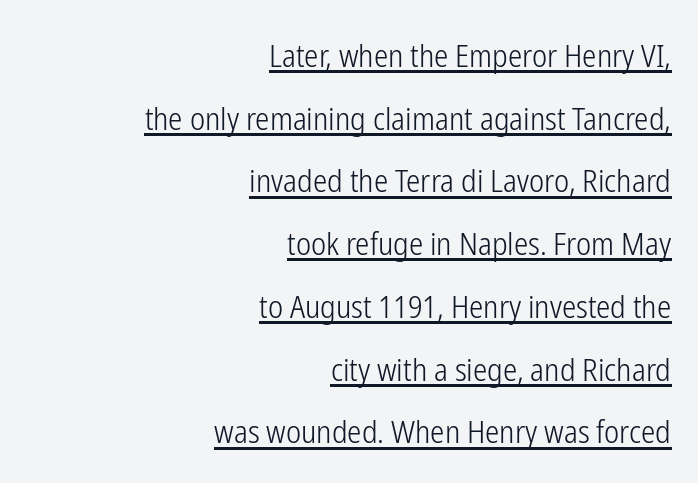
A baseline rule has been typeset under these characters. Stroke thickness stays within the range of a standard reading face or lighter. How are the letters spaced? Ordinarily, with no added tracking. Quick note: not italic, upright. Proportional: the letters do not fall into vertical columns.
